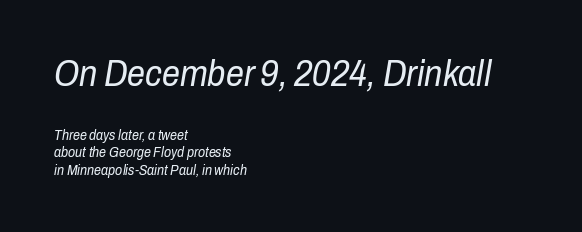
{"italic": "yes", "lean": "right", "slant_degrees": 10, "bold": "no", "weight": "regular", "width": "condensed", "stroke_contrast": "low", "x_height": "medium", "monospaced": "no", "underline": "no", "align": "left", "line_spacing_ratio": 1.23, "letter_spacing": "normal", "letter_spacing_em": 0.0, "larger_block": "first", "size_ratio": 2.57, "glyph_px": 36}
